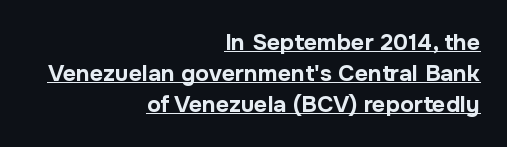
Q: Is the text bold? A: Yes.
Q: Is the text italic (slanted)? A: No, it is upright.
Q: Is the text underlined? A: Yes.
Q: How is the paragraph aligned? A: Right-aligned.
Q: Is the spacing between letters normal or unusually wide? A: Normal.
Q: Is the spacing between lines tight, normal or loose? A: Normal.
